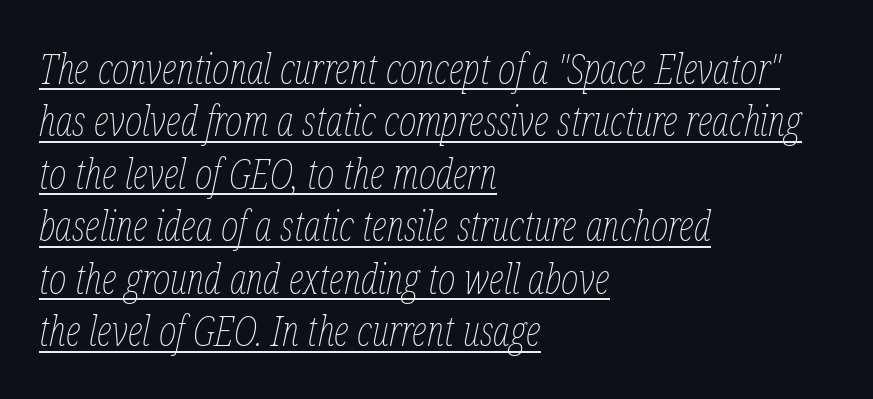
Notice how the stems are inclined rather than vertical — that's the hallmark of italics. The text block is weighted toward the left margin, trailing off unevenly rightward. Leading matches the norm, producing a regular column. Letter spacing: default.
